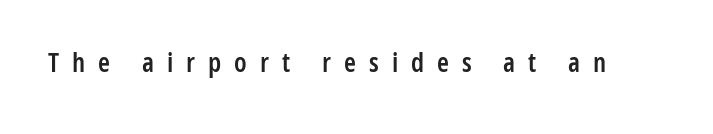
The type sits square on the baseline with zero lean. Just letters on the line, the space beneath them empty. Typographic density is moderately raised because the face is semibold. The letters are spread apart with noticeably loose tracking.
